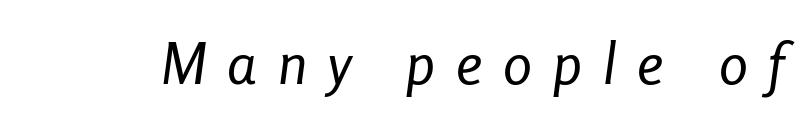
The image shows 58 px regular-weight, condensed type, italic (leaning right); set unusually wide letter spacing (+0.36 em), not underlined; low stroke contrast and a medium x-height.
